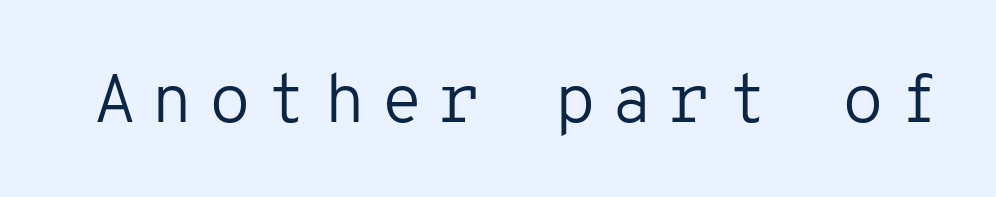
{"serif": "no", "italic": "no", "bold": "no", "weight": "regular", "width": "normal", "stroke_contrast": "low", "x_height": "medium", "monospaced": "yes", "underline": "no", "letter_spacing": "wide", "letter_spacing_em": 0.23, "glyph_px": 68}
